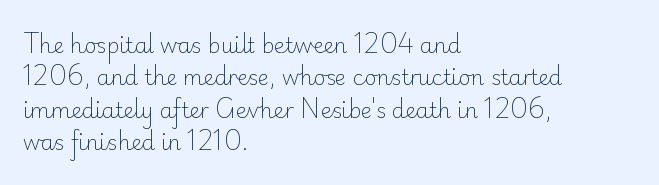
Q: Is the text bold? A: No.
Q: Is the text italic (slanted)? A: No, it is upright.
Q: Is the text underlined? A: No.
Q: How is the paragraph aligned? A: Left-aligned.
Q: Is the spacing between letters normal or unusually wide? A: Normal.
Q: Is the spacing between lines tight, normal or loose? A: Normal.
